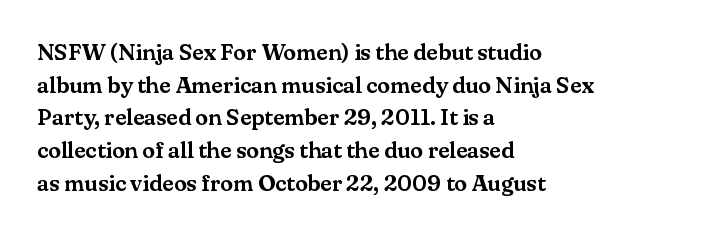
All the whitespace from short lines collects on the right. Standard letterfit; no display-style spreading of the glyphs. The area under the type is left untouched. Characters remain perfectly vertical along every line. If you measured baseline to baseline, you'd find a middling distance.
